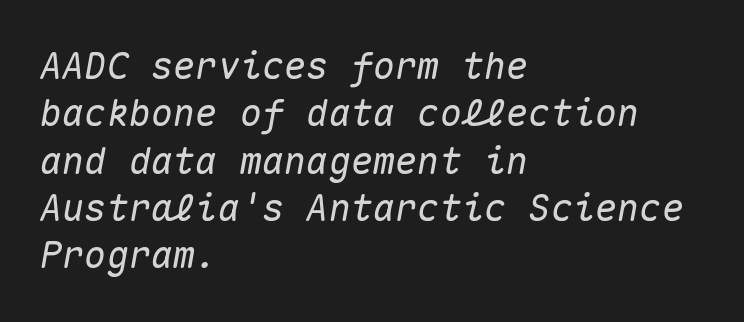
The image shows 37 px text type, italic (leaning right), monospaced; set left-aligned, normal line spacing (1.28x), normal letter spacing, not underlined; medium stroke contrast and a medium x-height.
